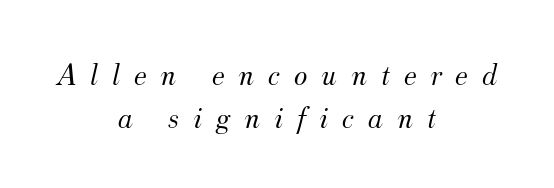
{"serif": "yes", "italic": "yes", "lean": "right", "slant_degrees": 12, "bold": "no", "weight": "light", "width": "normal", "stroke_contrast": "medium", "x_height": "small", "monospaced": "no", "underline": "no", "align": "center", "line_spacing": "normal", "line_spacing_ratio": 1.35, "letter_spacing": "wide", "letter_spacing_em": 0.43, "glyph_px": 32}
